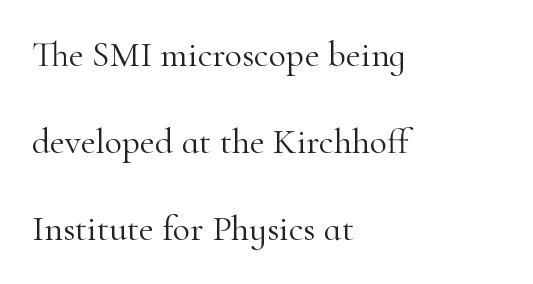
The image shows 36 px light serif type, upright; set left-aligned, loose line spacing (2.42x), normal letter spacing, not underlined; high stroke contrast and a small x-height.
